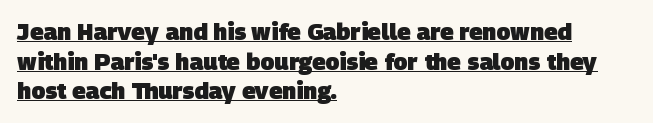
Q: Is the text bold? A: Yes.
Q: Is the text underlined? A: Yes.
Q: How is the paragraph aligned? A: Left-aligned.
Q: Is the spacing between letters normal or unusually wide? A: Normal.
Q: Is the spacing between lines tight, normal or loose? A: Normal.
